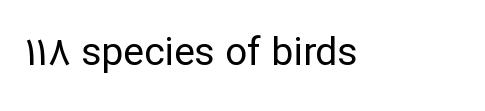
The image shows 39 px regular-weight sans-serif type, upright; set normal letter spacing, not underlined; low stroke contrast and a medium x-height.
